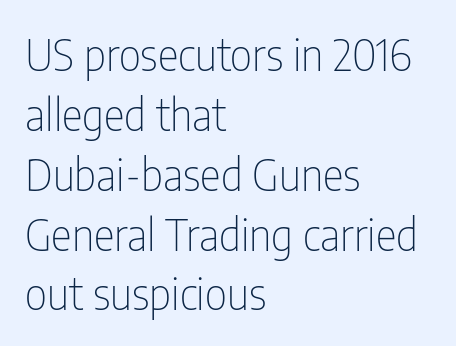
Q: Is the text bold? A: No.
Q: Is the text italic (slanted)? A: No, it is upright.
Q: Is the typeface a serif or a sans-serif typeface? A: Sans-serif.
Q: Is the text underlined? A: No.
Q: How is the paragraph aligned? A: Left-aligned.
Q: Is the spacing between letters normal or unusually wide? A: Normal.
Q: Is the spacing between lines tight, normal or loose? A: Normal.
Q: Width (condensed, normal, or wide)? A: Condensed.
Q: Stroke contrast? A: Low.
Q: x-height? A: Medium.
Q: Monospaced? A: No.
